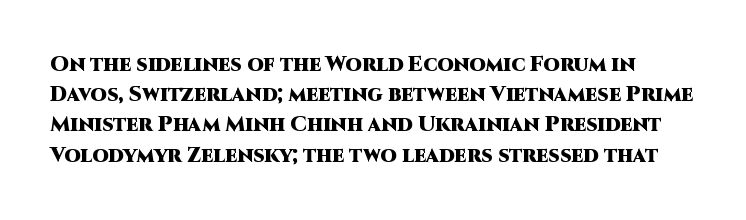
{"italic": "no", "bold": "yes", "underline": "no", "line_spacing": "normal", "line_spacing_ratio": 1.44, "letter_spacing": "normal", "letter_spacing_em": 0.0, "glyph_px": 21}
